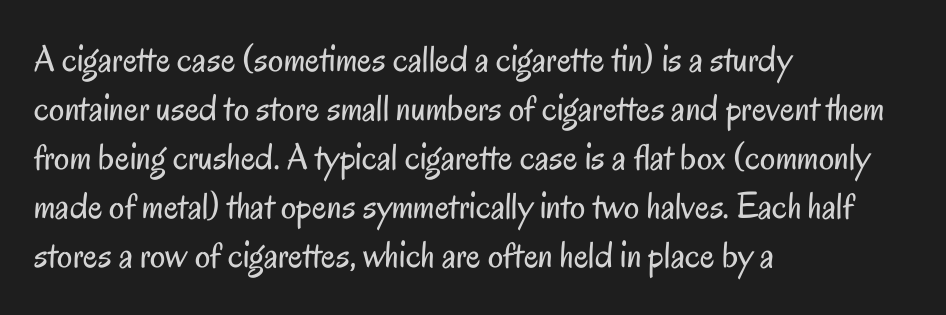
Note the varied advance widths — an 'i' is clearly narrower than an 'm'. This is sans-serif lettering, the kind often seen on screens and signage. Unbolded letterforms with no extra heft. In CSS terms this would be text-align: left. The foot of each line stays bare and open.
